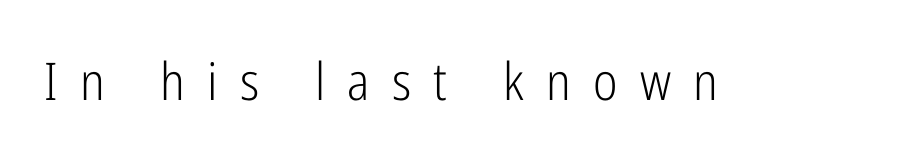
The image shows 52 px light, condensed sans-serif type, upright; set unusually wide letter spacing (+0.43 em), not underlined; low stroke contrast and a medium x-height.
